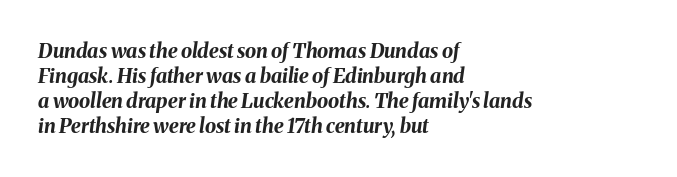
The image shows 20 px bold type, italic (leaning right); set left-aligned, normal line spacing (1.25x), normal letter spacing, not underlined.
